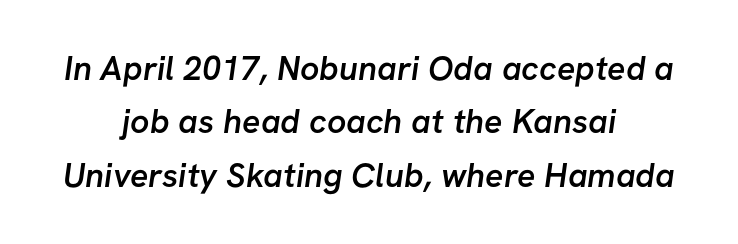
The letters carry no serifs — their stems end cleanly without finishing strokes. Visually the block forms a symmetrical silhouette, jagged on both flanks. The font is running at a semibold setting, under full bold. Character widths vary here, with narrow letters taking less room than wide ones. Descenders are the only things crossing below the line.
